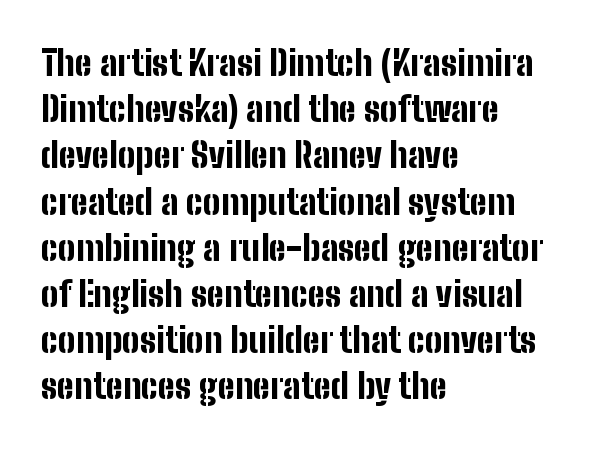
{"serif": "no", "italic": "no", "bold": "yes", "weight": "bold", "width": "condensed", "stroke_contrast": "low", "x_height": "medium", "monospaced": "no", "underline": "no", "align": "left", "line_spacing": "normal", "line_spacing_ratio": 1.32, "letter_spacing": "normal", "letter_spacing_em": 0.0, "glyph_px": 35}
